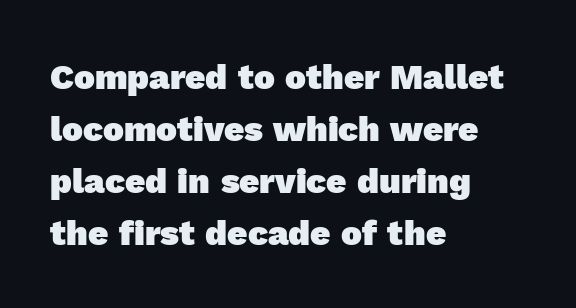
The image shows 35 px heavy sans-serif type; set left-aligned, normal line spacing (1.49x), normal letter spacing, not underlined; a medium x-height.
